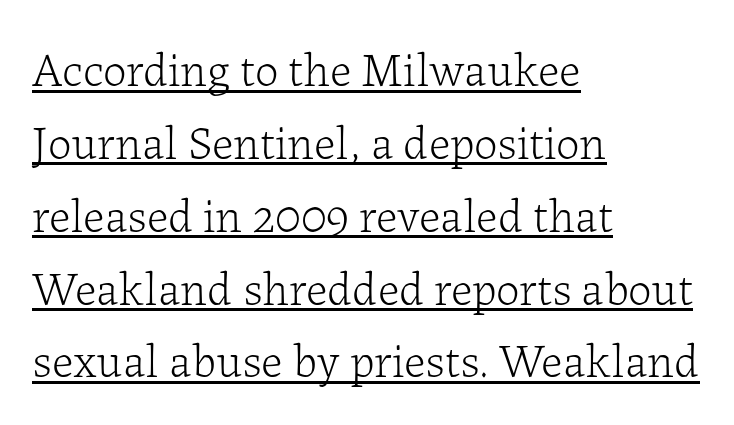
{"serif": "yes", "italic": "no", "bold": "no", "weight": "light", "width": "normal", "stroke_contrast": "low", "x_height": "medium", "monospaced": "no", "underline": "yes", "align": "left", "line_spacing": "normal", "line_spacing_ratio": 1.55, "letter_spacing": "normal", "letter_spacing_em": 0.0, "glyph_px": 47}
